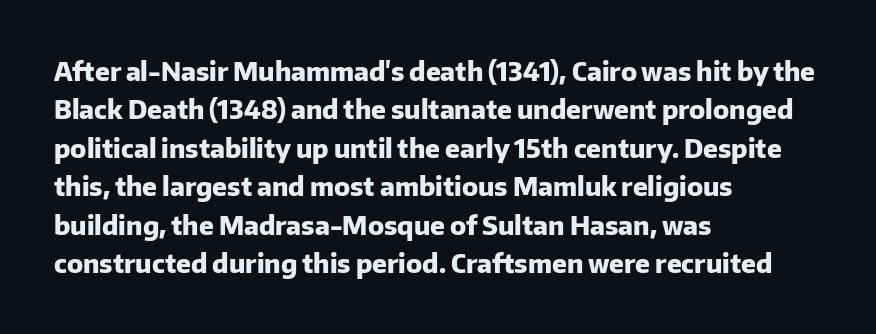
Q: Is the text bold? A: Yes.
Q: Is the text italic (slanted)? A: No, it is upright.
Q: Is the text underlined? A: No.
Q: How is the paragraph aligned? A: Left-aligned.
Q: Is the spacing between letters normal or unusually wide? A: Normal.
Q: Is the spacing between lines tight, normal or loose? A: Normal.
